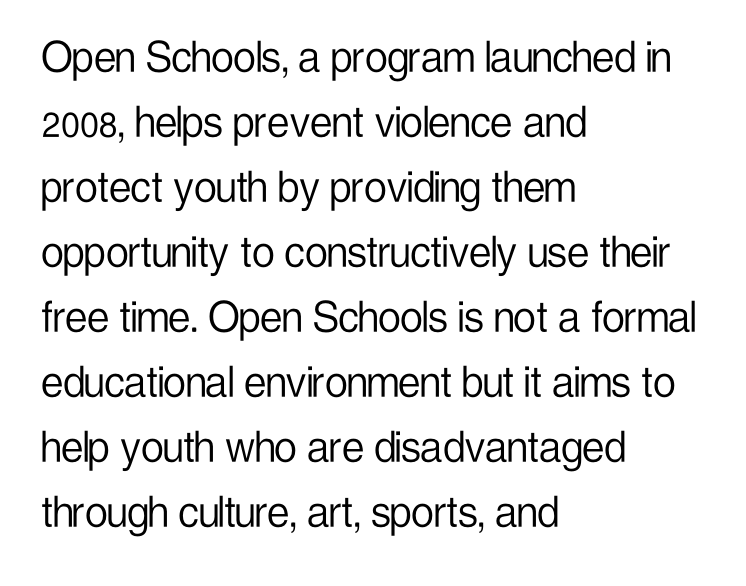
Q: Is the text bold? A: No.
Q: Is the text italic (slanted)? A: No, it is upright.
Q: Is the typeface a serif or a sans-serif typeface? A: Sans-serif.
Q: Is the text underlined? A: No.
Q: How is the paragraph aligned? A: Left-aligned.
Q: Is the spacing between letters normal or unusually wide? A: Normal.
Q: Is the spacing between lines tight, normal or loose? A: Normal.
Q: Width (condensed, normal, or wide)? A: Condensed.
Q: Stroke contrast? A: Low.
Q: x-height? A: Medium.
Q: Monospaced? A: No.
